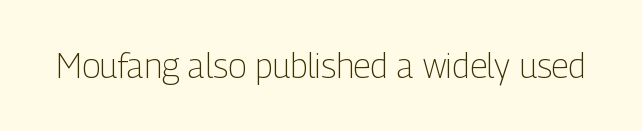
Q: Is the text bold? A: No.
Q: Is the text italic (slanted)? A: No, it is upright.
Q: Is the typeface a serif or a sans-serif typeface? A: Sans-serif.
Q: Is the text underlined? A: No.
Q: Is the spacing between letters normal or unusually wide? A: Normal.
Q: Width (condensed, normal, or wide)? A: Condensed.
Q: Stroke contrast? A: Low.
Q: x-height? A: Medium.
Q: Monospaced? A: No.
